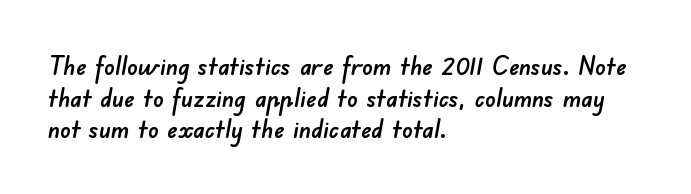
{"underline": "no", "align": "left", "line_spacing_ratio": 1.22, "letter_spacing": "normal", "letter_spacing_em": 0.0, "glyph_px": 26}
